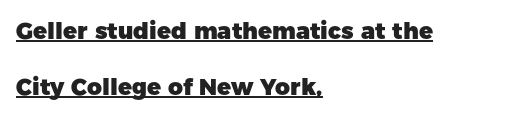
Line beginnings align vertically; line endings do not. Students, observe: this is what heavily led, spacious text looks like. Is there any slant? The stems are plumb. Tracking here is standard; glyphs follow each other at the usual distance.
